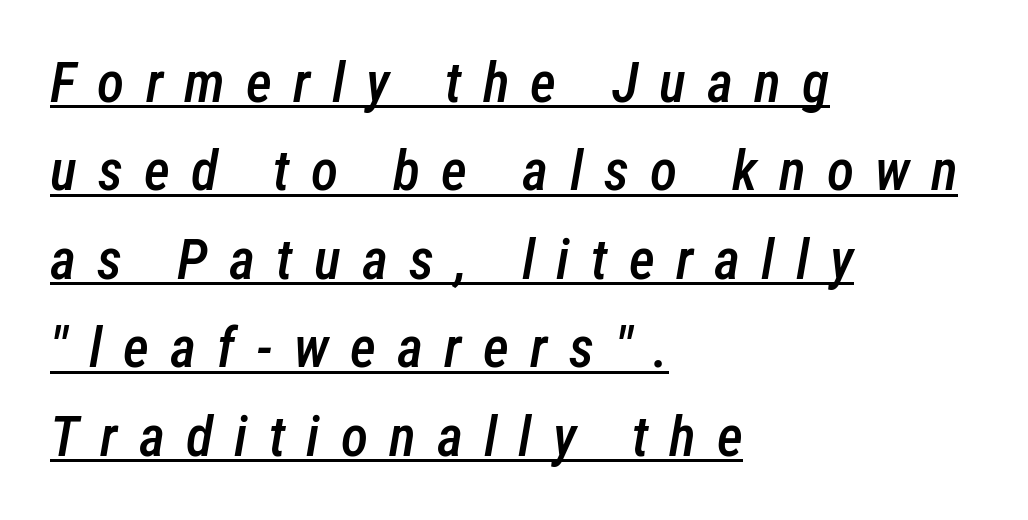
The space between consecutive lines is moderate. The passage shown is typed in a proportional face where columns would drift. You can see a thin bar hugging the bottom of the glyphs. An italicized treatment has been applied to the whole sample. Every letter is mildly thick-stroked: semibold rather than bold.
